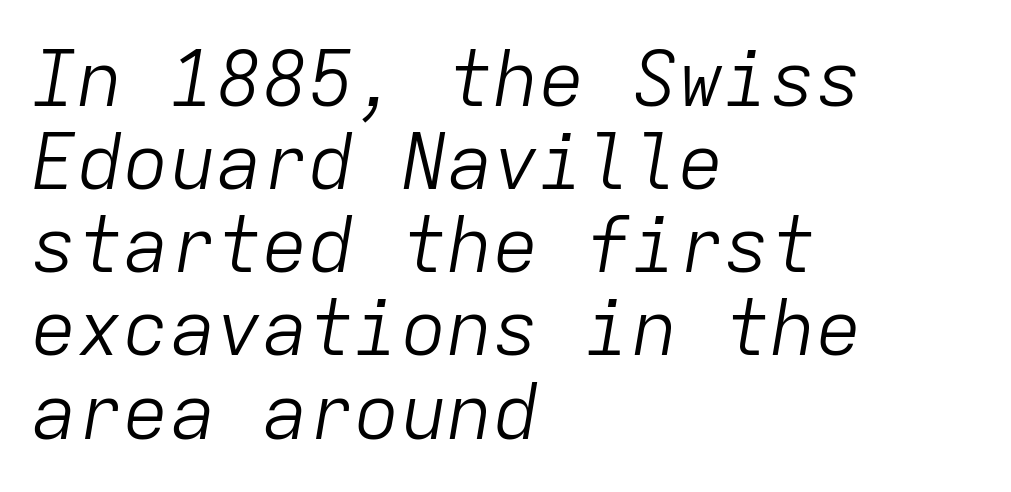
Stroke thickness stays within the range of a standard reading face or lighter. Descender tails drop into unmarked territory. Honestly, the letter spacing is just normal — you wouldn't notice it. Notice how the passage keeps a crisp vertical edge on the left only.
